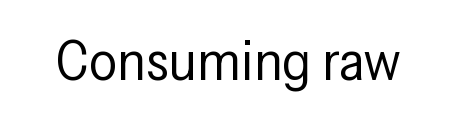
The letterforms sit shoulder to shoulder at normal distance. No word sits above an underline. Italic: no, the glyphs are upright roman. Counters stay open thanks to moderate or lighter strokes.
